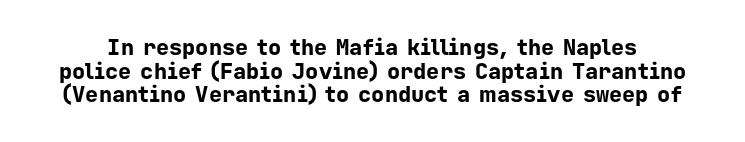
{"italic": "no", "bold": "yes", "underline": "no", "line_spacing": "tight", "line_spacing_ratio": 1.07, "letter_spacing": "normal", "letter_spacing_em": 0.0, "glyph_px": 22}
